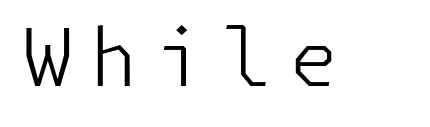
The image shows 80 px light sans-serif type, upright; set unusually wide letter spacing (+0.21 em), not underlined; low stroke contrast and a medium x-height.
